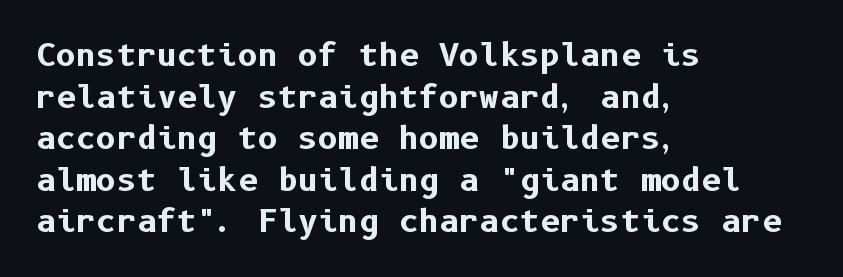
Q: Is the text bold? A: Yes.
Q: Is the text italic (slanted)? A: No, it is upright.
Q: Is the typeface a serif or a sans-serif typeface? A: Sans-serif.
Q: Is the text underlined? A: No.
Q: How is the paragraph aligned? A: Left-aligned.
Q: Is the spacing between letters normal or unusually wide? A: Normal.
Q: Is the spacing between lines tight, normal or loose? A: Normal.
Q: Width (condensed, normal, or wide)? A: Normal.
Q: Stroke contrast? A: Low.
Q: x-height? A: Medium.
